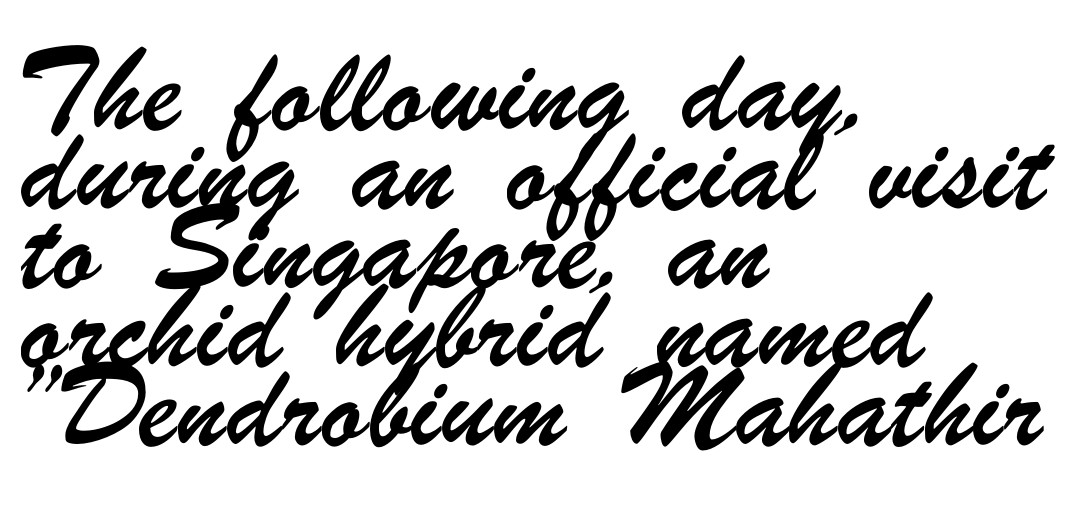
The image shows 53 px condensed sans-serif type; set left-aligned, normal line spacing (1.49x), normal letter spacing, not underlined; low stroke contrast and a small x-height.
